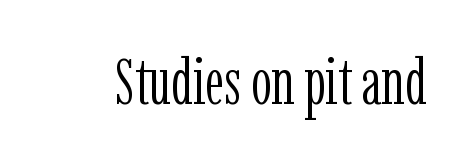
The image shows 65 px light, condensed serif type, upright; set normal letter spacing, not underlined; low stroke contrast and a medium x-height.
